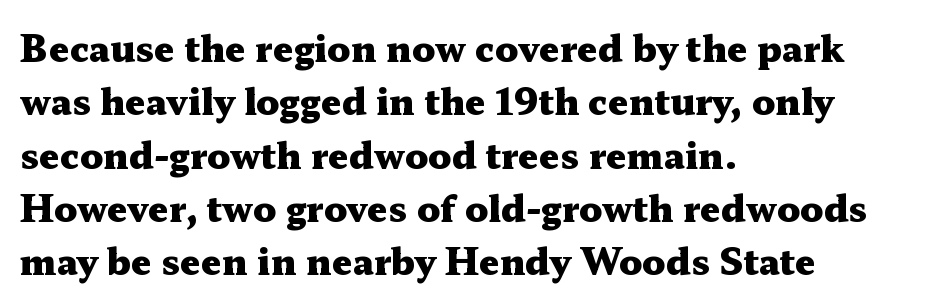
This rendering leaves character spacing at its baseline value. Line starts are locked; line ends wander. Underlining? Definitely not there. Small tapered or slab feet sit at the stroke ends, so this counts as serif.
